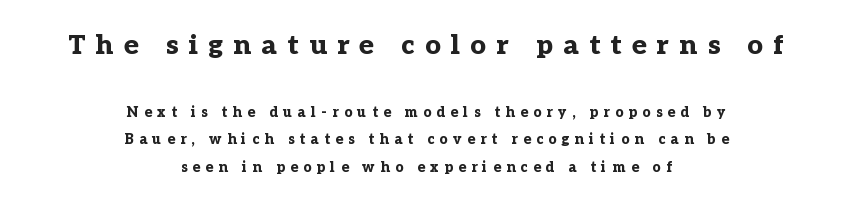
The image shows 27 px bold type, upright; set centered, loose line spacing (1.97x), unusually wide letter spacing (+0.39 em), not underlined; the first (top) block is 1.93x larger.
